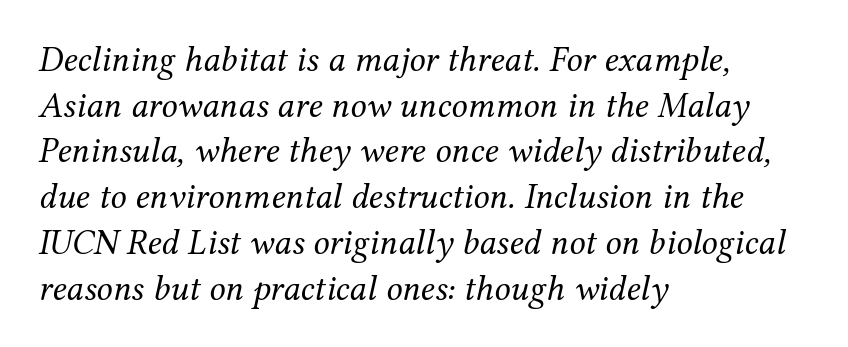
Q: Is the text bold? A: No.
Q: Is the text italic (slanted)? A: Yes, it leans right by about 12 degrees.
Q: Is the typeface a serif or a sans-serif typeface? A: Serif.
Q: Is the text underlined? A: No.
Q: How is the paragraph aligned? A: Left-aligned.
Q: Is the spacing between letters normal or unusually wide? A: Normal.
Q: Is the spacing between lines tight, normal or loose? A: Normal.
Q: Width (condensed, normal, or wide)? A: Normal.
Q: Stroke contrast? A: Medium.
Q: x-height? A: Medium.
Q: Monospaced? A: No.
